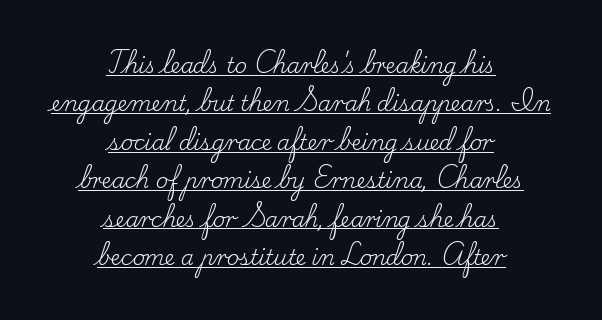
The image shows 21 px text type; set centered, line spacing 1.83x, normal letter spacing, underlined.
